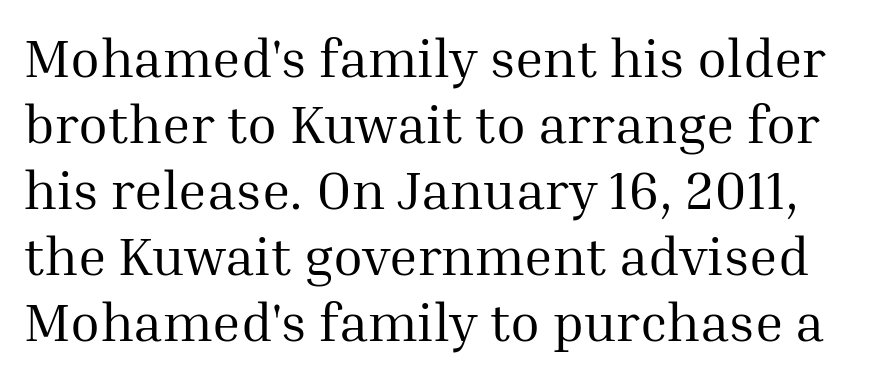
The image shows 54 px regular-weight serif type, upright; set line spacing 1.22x, normal letter spacing, not underlined; medium stroke contrast and a medium x-height.
